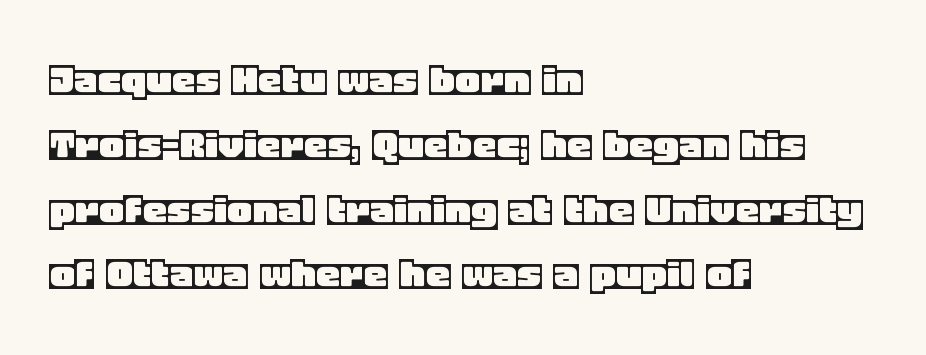
Character widths vary here, with narrow letters taking less room than wide ones. Short and long lines alike share a common starting point at left. Every character sits straight up, as roman type does. Caption: standard tracking, unaltered.
